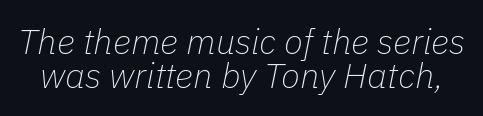
Here the designer chose a conventional face with non-uniform glyph widths. This is oblique type, the kind used for emphasis or titles. Standard letterfit; no display-style spreading of the glyphs. The characters are drawn with everyday or finer stroke widths.
